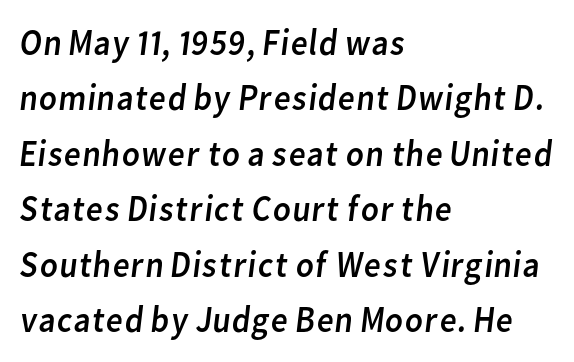
{"serif": "no", "bold": "no", "weight": "regular", "width": "normal", "stroke_contrast": "low", "x_height": "medium", "monospaced": "no", "underline": "no", "align": "left", "line_spacing": "normal", "line_spacing_ratio": 1.5, "letter_spacing": "normal", "letter_spacing_em": 0.0, "glyph_px": 37}
